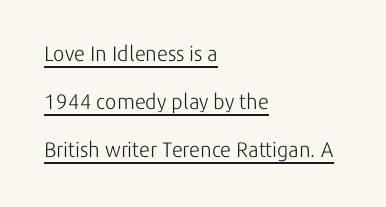
The typesetter chose a ragged-right arrangement here. It's the straight-up-and-down kind of type. A continuous stroke trails under the words, as in a hyperlink. Compared with typical body copy, the letter spacing here is the same.
